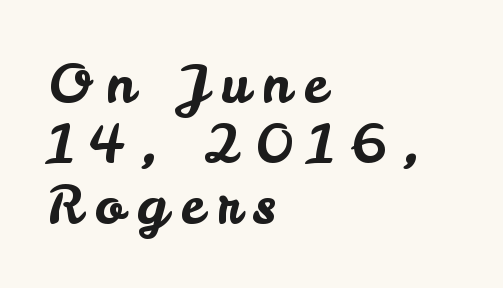
Has an underline been added? It has not. Character widths vary here, with narrow letters taking less room than wide ones. How would I describe the line gaps? Narrow and economical. The letterforms stand isolated, each surrounded by extra space.
